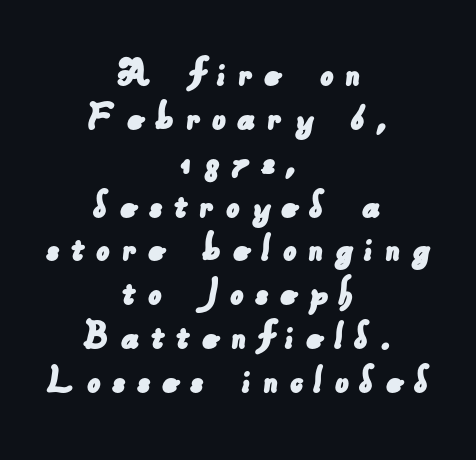
Interline gaps are noticeably narrow in this sample. A typesetter would call this proportional, since set widths differ per character. A centered setting, common on invitations and titles, is used for this passage. The font family rendered here belongs to the sans-serif group.
